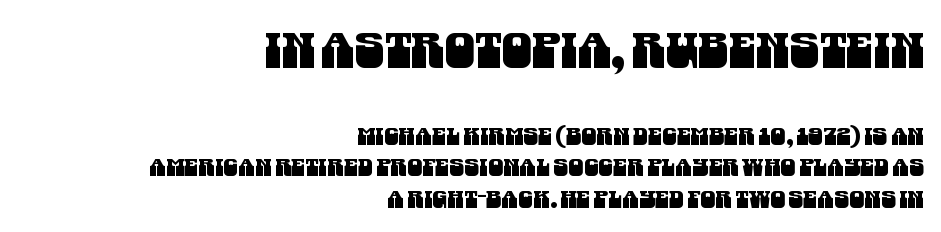
The image shows 48 px condensed sans-serif type; set right-aligned, normal line spacing (1.32x), normal letter spacing, not underlined; the first (top) block is 2.0x larger; medium stroke contrast and a large x-height.
